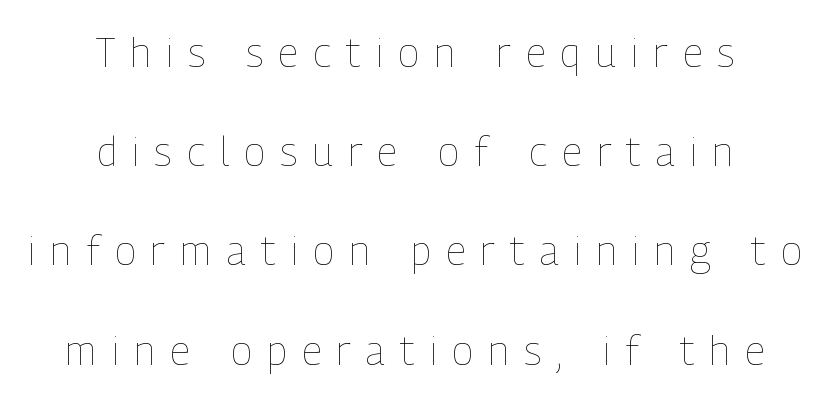
The image shows 40 px thin, condensed type, upright; set centered, loose line spacing (2.48x), unusually wide letter spacing (+0.38 em), not underlined; low stroke contrast and a medium x-height.
